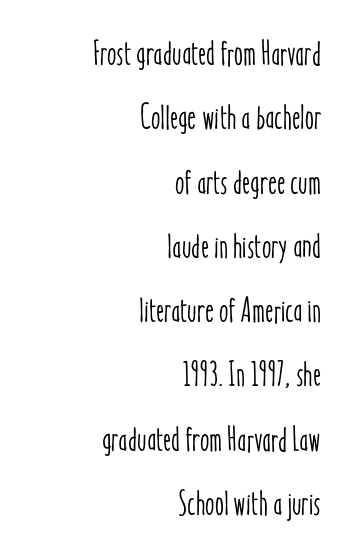
{"italic": "no", "width": "condensed", "stroke_contrast": "low", "x_height": "medium", "monospaced": "no", "underline": "no", "align": "right", "line_spacing_ratio": 1.89, "letter_spacing": "normal", "letter_spacing_em": 0.0, "glyph_px": 34}
